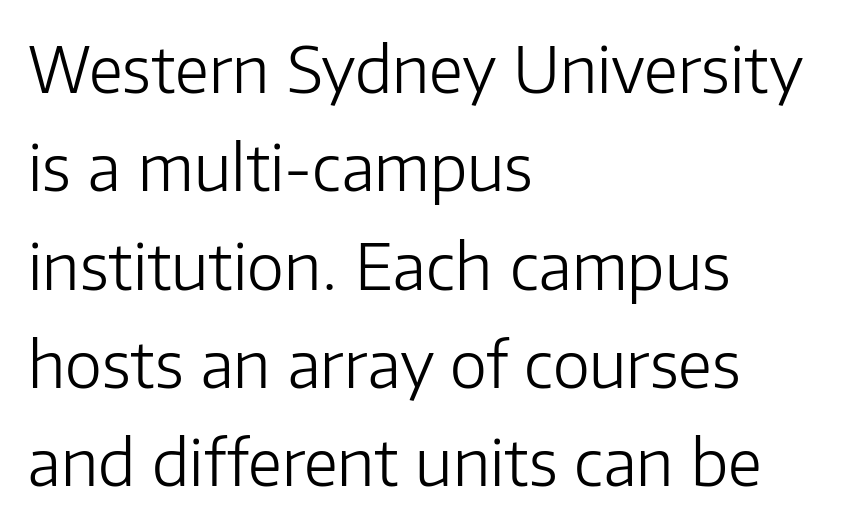
The image shows 63 px light sans-serif type, upright; set left-aligned, normal line spacing (1.56x), normal letter spacing, not underlined; low stroke contrast and a medium x-height.
